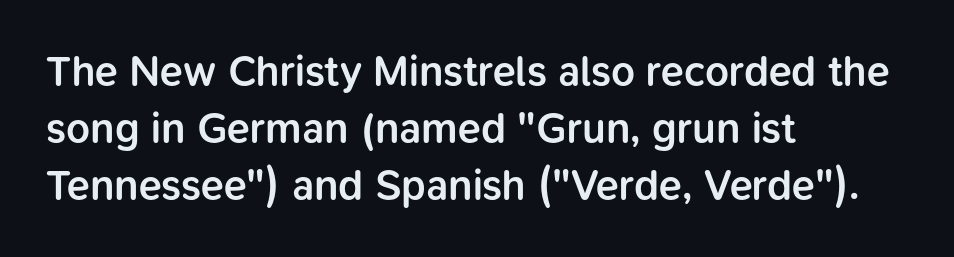
Q: Is the text bold? A: Semi-bold.
Q: Is the text italic (slanted)? A: No, it is upright.
Q: Is the typeface a serif or a sans-serif typeface? A: Sans-serif.
Q: Is the text underlined? A: No.
Q: How is the paragraph aligned? A: Left-aligned.
Q: Is the spacing between letters normal or unusually wide? A: Normal.
Q: Is the spacing between lines tight, normal or loose? A: Normal.
Q: Width (condensed, normal, or wide)? A: Normal.
Q: Stroke contrast? A: Low.
Q: x-height? A: Medium.
Q: Monospaced? A: No.
